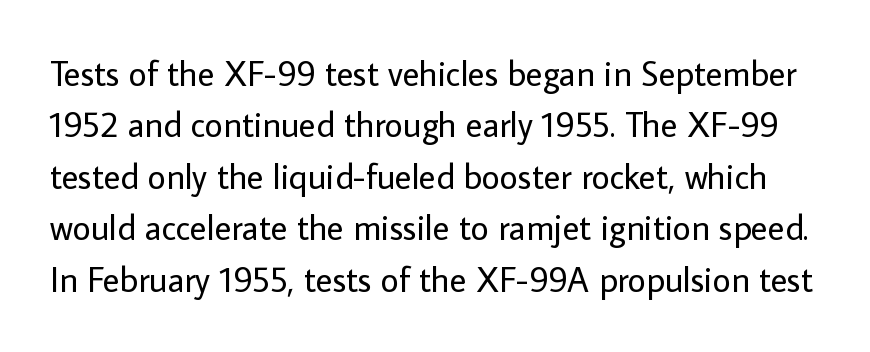
The image shows 35 px regular-weight sans-serif type, upright; set normal line spacing (1.47x), normal letter spacing, not underlined; low stroke contrast and a medium x-height.
